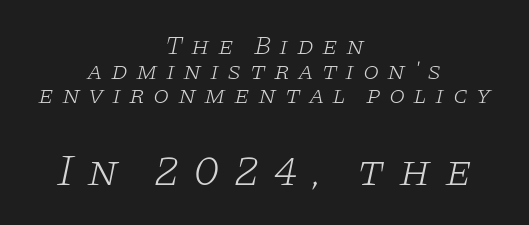
{"serif": "yes", "italic": "yes", "lean": "right", "slant_degrees": 11, "bold": "no", "weight": "light", "width": "wide", "stroke_contrast": "low", "x_height": "large", "monospaced": "no", "underline": "no", "align": "center", "line_spacing": "tight", "line_spacing_ratio": 0.95, "letter_spacing": "wide", "letter_spacing_em": 0.31, "larger_block": "second", "size_ratio": 1.73, "glyph_px": 45}
